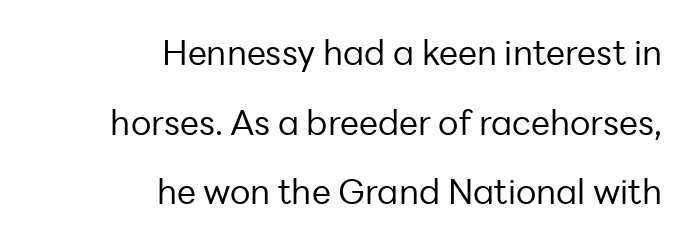
Q: Is the text bold? A: No.
Q: Is the text italic (slanted)? A: No, it is upright.
Q: Is the typeface a serif or a sans-serif typeface? A: Sans-serif.
Q: Is the text underlined? A: No.
Q: How is the paragraph aligned? A: Right-aligned.
Q: Is the spacing between letters normal or unusually wide? A: Normal.
Q: Is the spacing between lines tight, normal or loose? A: Loose.
Q: Width (condensed, normal, or wide)? A: Normal.
Q: Stroke contrast? A: Low.
Q: x-height? A: Medium.
Q: Monospaced? A: No.
